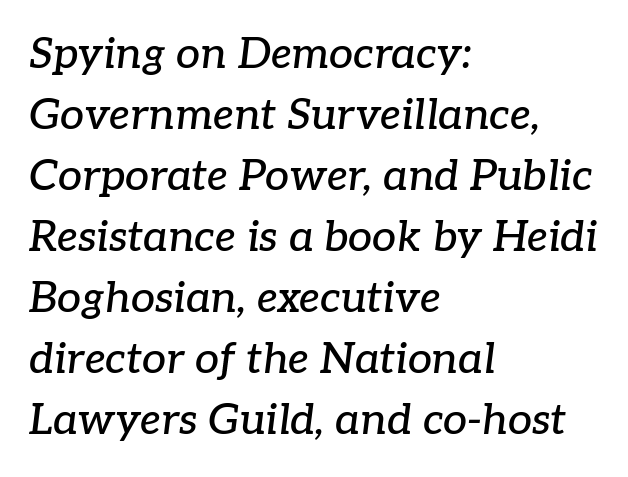
{"serif": "yes", "italic": "yes", "lean": "right", "slant_degrees": 7, "width": "normal", "stroke_contrast": "low", "x_height": "medium", "monospaced": "no", "underline": "no", "align": "left", "line_spacing": "normal", "line_spacing_ratio": 1.42, "letter_spacing": "normal", "letter_spacing_em": 0.0, "glyph_px": 43}
